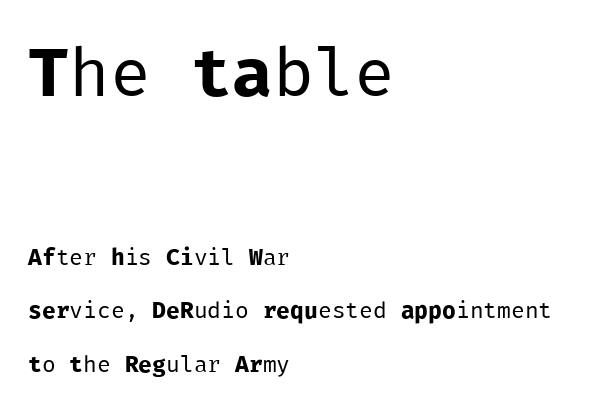
Q: Is the text bold? A: No.
Q: Is the text italic (slanted)? A: No, it is upright.
Q: Is the typeface a serif or a sans-serif typeface? A: Sans-serif.
Q: Is the text underlined? A: No.
Q: How is the paragraph aligned? A: Left-aligned.
Q: Is the spacing between letters normal or unusually wide? A: Normal.
Q: Is the spacing between lines tight, normal or loose? A: Loose.
Q: Which block of text is set in a larger size, the first (top) or the second (bottom)? A: The first (top) one.
Q: Width (condensed, normal, or wide)? A: Normal.
Q: Stroke contrast? A: Low.
Q: x-height? A: Medium.
Q: Monospaced? A: Yes.
